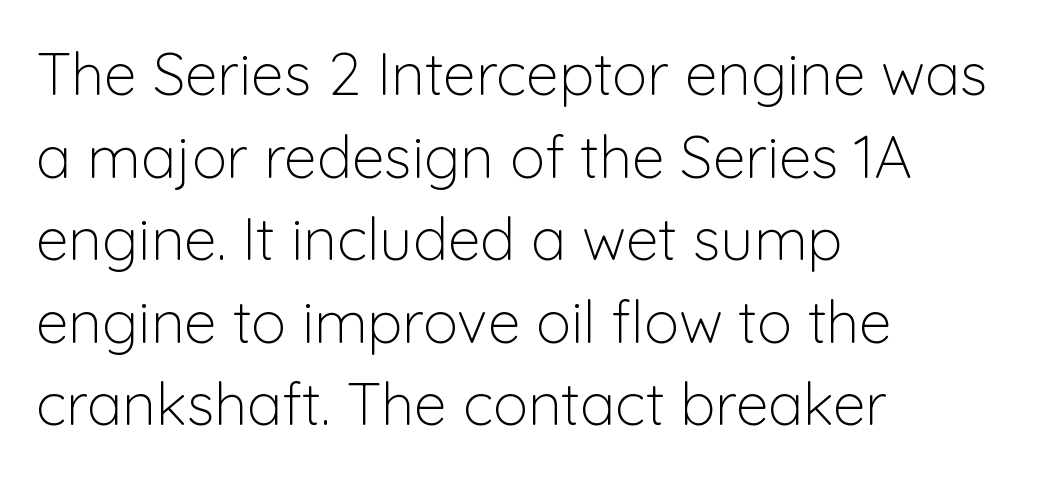
The image shows 59 px light sans-serif type, upright; set left-aligned, normal line spacing (1.4x), normal letter spacing, not underlined; low stroke contrast and a medium x-height.
